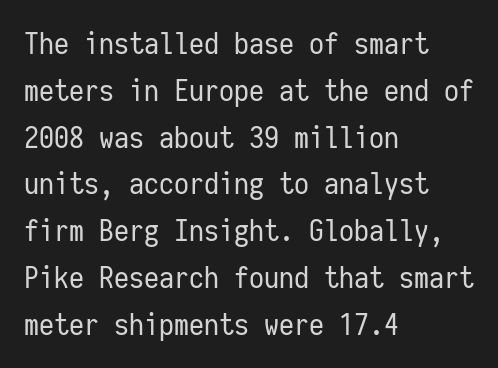
The image shows 30 px regular-weight, condensed sans-serif type, upright, monospaced; set left-aligned, normal line spacing (1.56x), normal letter spacing, not underlined; low stroke contrast and a medium x-height.
